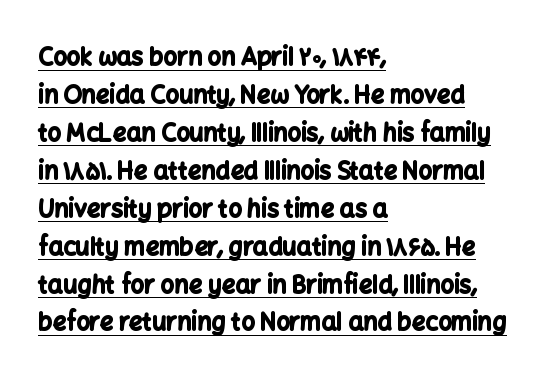
The image shows 24 px bold type, upright; set left-aligned, normal line spacing (1.58x), normal letter spacing, underlined.
